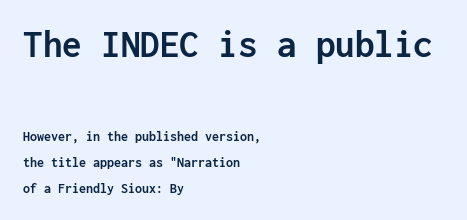
The rendering uses typewriter-style spacing with identical character cells. Glyph-to-glyph distance matches everyday printed text. Emphasis by weight is at full strength: bold. Plain, unruled lines of type. Every row of glyphs begins at an identical x-position on the left. The letters stand upright; this is a roman face.
